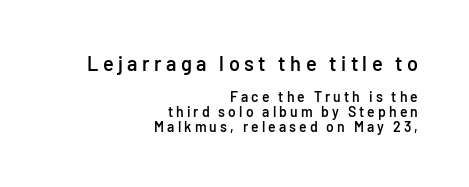
Q: Is the text bold? A: Semi-bold.
Q: Is the text italic (slanted)? A: No, it is upright.
Q: Is the text underlined? A: No.
Q: How is the paragraph aligned? A: Right-aligned.
Q: Is the spacing between letters normal or unusually wide? A: Unusually wide.
Q: Is the spacing between lines tight, normal or loose? A: Tight.
Q: Which block of text is set in a larger size, the first (top) or the second (bottom)? A: The first (top) one.
